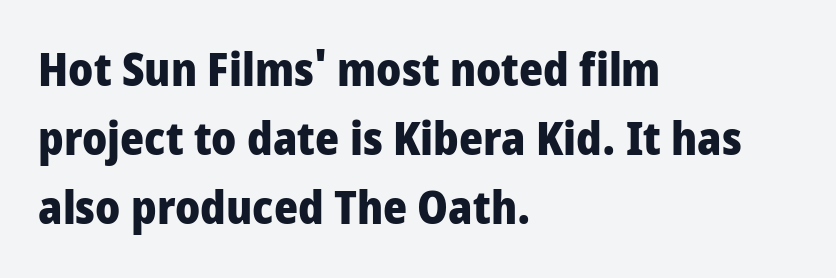
Q: Is the text bold? A: Yes.
Q: Is the text italic (slanted)? A: No, it is upright.
Q: Is the typeface a serif or a sans-serif typeface? A: Sans-serif.
Q: Is the text underlined? A: No.
Q: How is the paragraph aligned? A: Left-aligned.
Q: Is the spacing between letters normal or unusually wide? A: Normal.
Q: Is the spacing between lines tight, normal or loose? A: Normal.
Q: Width (condensed, normal, or wide)? A: Condensed.
Q: Stroke contrast? A: Low.
Q: x-height? A: Large.
Q: Monospaced? A: No.
